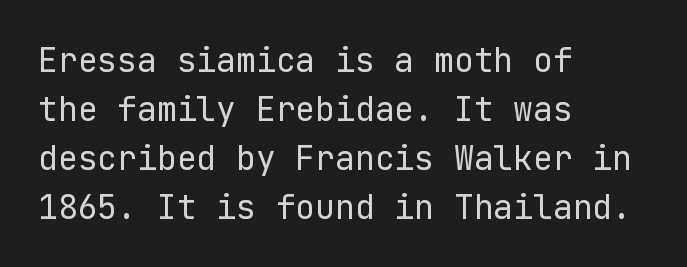
Q: Is the text bold? A: No.
Q: Is the text italic (slanted)? A: No, it is upright.
Q: Is the typeface a serif or a sans-serif typeface? A: Sans-serif.
Q: Is the text underlined? A: No.
Q: How is the paragraph aligned? A: Left-aligned.
Q: Is the spacing between letters normal or unusually wide? A: Normal.
Q: Is the spacing between lines tight, normal or loose? A: Normal.
Q: Width (condensed, normal, or wide)? A: Normal.
Q: Stroke contrast? A: Low.
Q: x-height? A: Medium.
